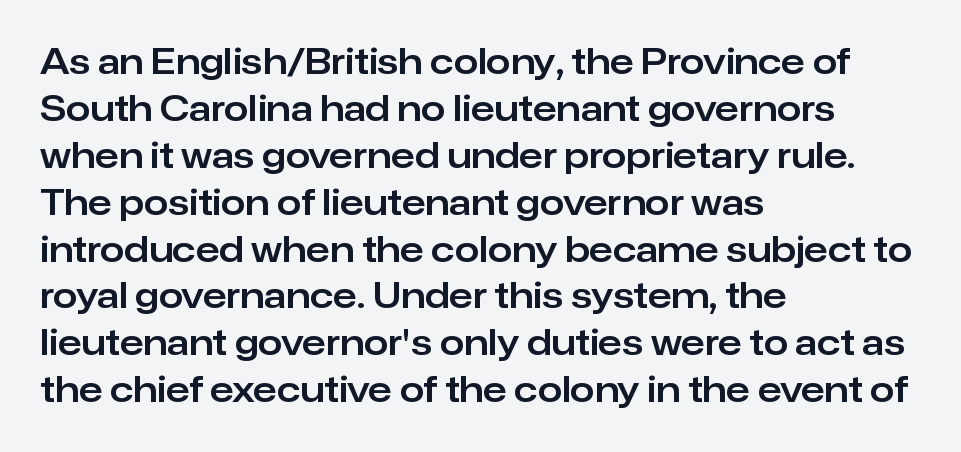
The image shows 35 px sans-serif type, upright; set left-aligned, normal line spacing (1.34x), normal letter spacing, not underlined; low stroke contrast and a medium x-height.
